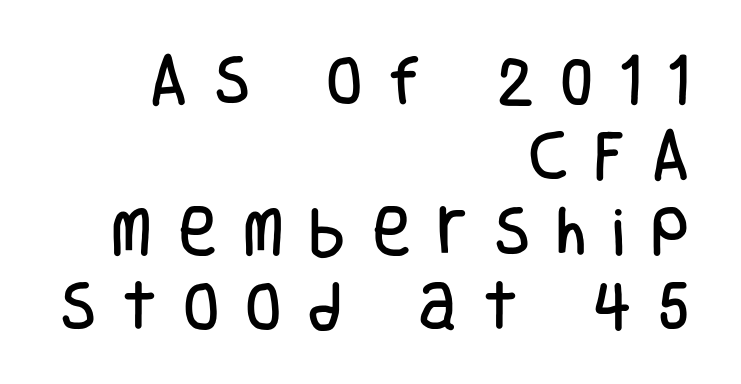
Q: Is the text italic (slanted)? A: No, it is upright.
Q: Is the typeface a serif or a sans-serif typeface? A: Sans-serif.
Q: Is the text underlined? A: No.
Q: How is the paragraph aligned? A: Right-aligned.
Q: Is the spacing between letters normal or unusually wide? A: Unusually wide.
Q: Is the spacing between lines tight, normal or loose? A: Normal.
Q: Width (condensed, normal, or wide)? A: Condensed.
Q: Stroke contrast? A: Low.
Q: x-height? A: Large.
Q: Monospaced? A: No.
